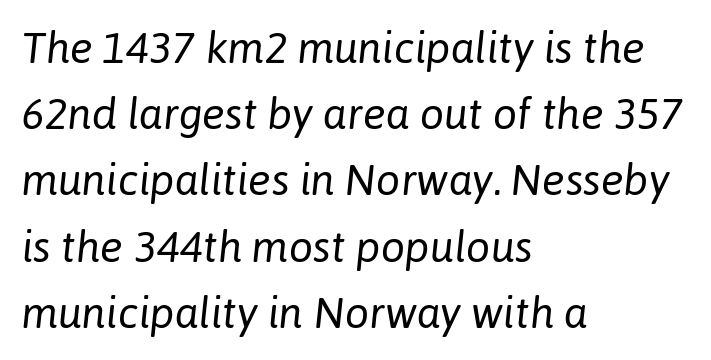
Q: Is the text bold? A: No.
Q: Is the text italic (slanted)? A: Yes, it leans right by about 6 degrees.
Q: Is the text underlined? A: No.
Q: How is the paragraph aligned? A: Left-aligned.
Q: Is the spacing between letters normal or unusually wide? A: Normal.
Q: Is the spacing between lines tight, normal or loose? A: Normal.
Q: Width (condensed, normal, or wide)? A: Normal.
Q: Stroke contrast? A: Low.
Q: x-height? A: Medium.
Q: Monospaced? A: No.
